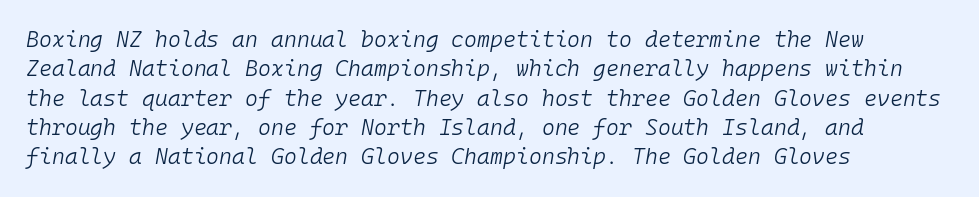
The image shows 22 px text type, italic (leaning right); set left-aligned, normal line spacing (1.33x), normal letter spacing, not underlined.
